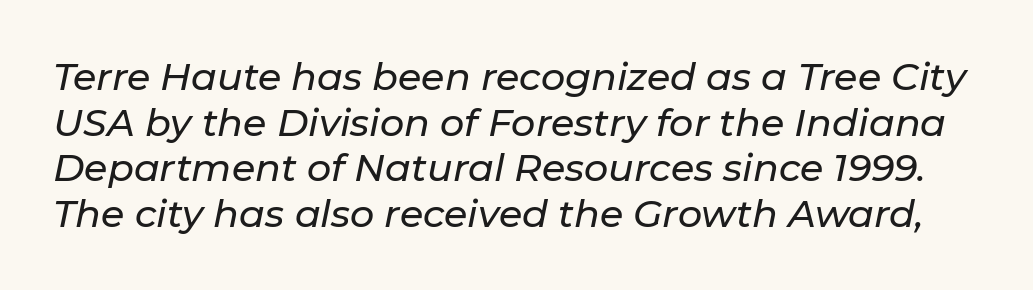
The image shows 38 px text type, italic (leaning right); set line spacing 1.2x, normal letter spacing, not underlined; low stroke contrast and a medium x-height.
